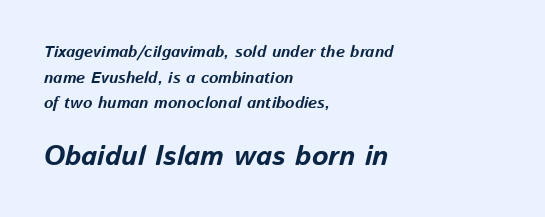
The paragraph has a hard left edge and a soft right edge. Decoration check: the copy has no underline. The letters sit at their default tracking, neither squeezed nor spread. Is there much room between lines? A standard amount, neither cramped nor airy. Character widths vary here, with narrow letters taking less room than wide ones. Character size in the trailing block exceeds that of the leading block.
